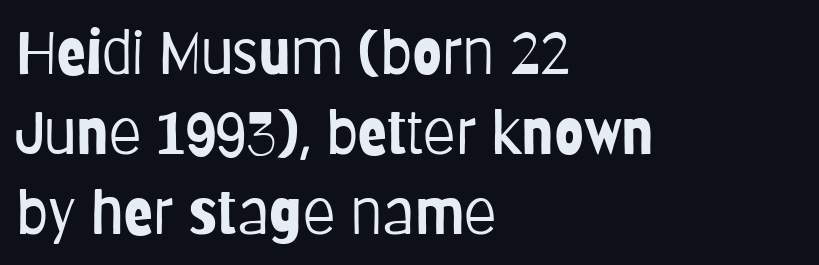
Q: Is the text bold? A: No.
Q: Is the text italic (slanted)? A: No, it is upright.
Q: Is the typeface a serif or a sans-serif typeface? A: Sans-serif.
Q: Is the text underlined? A: No.
Q: How is the paragraph aligned? A: Left-aligned.
Q: Is the spacing between letters normal or unusually wide? A: Normal.
Q: Is the spacing between lines tight, normal or loose? A: Normal.
Q: Width (condensed, normal, or wide)? A: Condensed.
Q: Stroke contrast? A: Low.
Q: x-height? A: Large.
Q: Monospaced? A: No.
